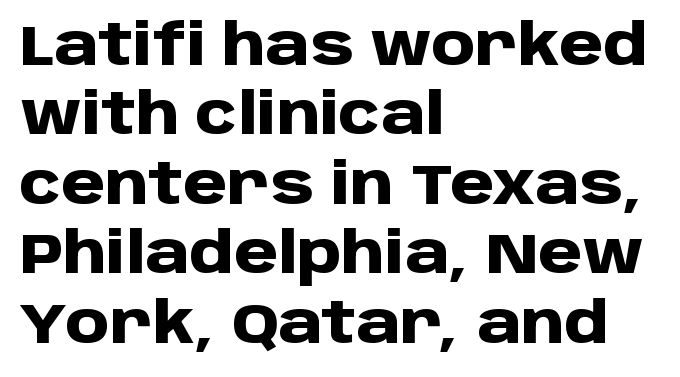
{"serif": "no", "italic": "no", "bold": "yes", "weight": "heavy", "width": "normal", "stroke_contrast": "low", "x_height": "large", "monospaced": "no", "underline": "no", "align": "left", "line_spacing_ratio": 1.24, "letter_spacing": "normal", "letter_spacing_em": 0.0, "glyph_px": 56}
